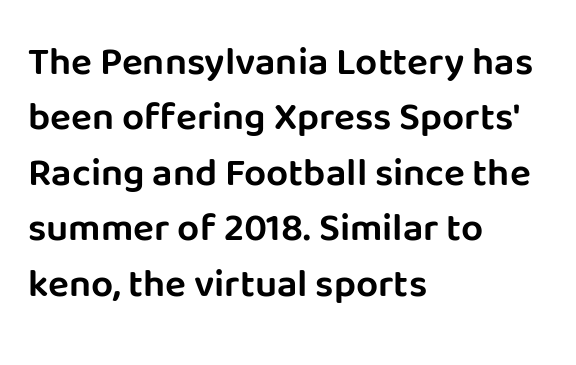
The image shows 39 px sans-serif type, upright; set left-aligned, normal line spacing (1.42x), normal letter spacing, not underlined; low stroke contrast and a large x-height.
